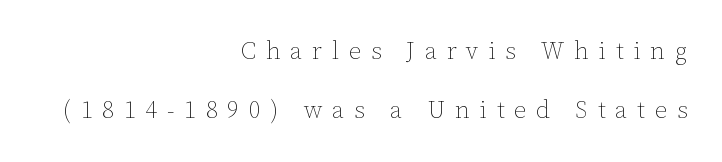
Q: Is the text bold? A: No.
Q: Is the text italic (slanted)? A: No, it is upright.
Q: Is the text underlined? A: No.
Q: How is the paragraph aligned? A: Right-aligned.
Q: Is the spacing between letters normal or unusually wide? A: Unusually wide.
Q: Is the spacing between lines tight, normal or loose? A: Loose.
